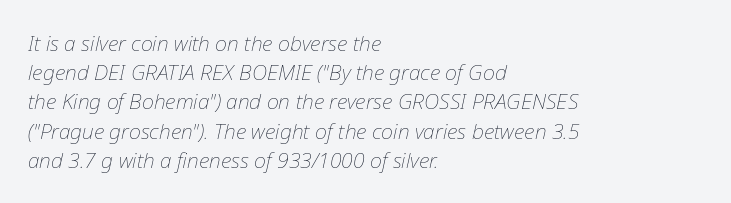
Q: Is the text bold? A: No.
Q: Is the text italic (slanted)? A: Yes, it leans right by about 12 degrees.
Q: Is the text underlined? A: No.
Q: How is the paragraph aligned? A: Left-aligned.
Q: Is the spacing between letters normal or unusually wide? A: Normal.
Q: Is the spacing between lines tight, normal or loose? A: Normal.
